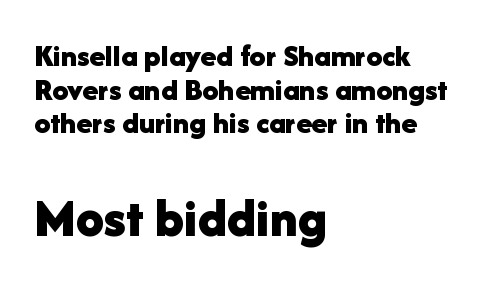
The block sitting lower on the canvas is the one with enlarged characters. Reading down the block, your eye returns to a fixed left position each line. Is there any slant? The stems are plumb. The horizontal fit of the characters is conventional and even. Descenders are the only things crossing below the line.
